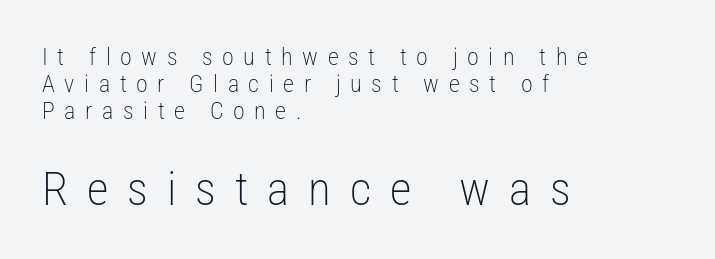
The image shows 47 px light, condensed sans-serif type, upright; set left-aligned, tight line spacing (1.13x), unusually wide letter spacing (+0.4 em), not underlined; the second (bottom) block is 1.96x larger; low stroke contrast and a medium x-height.
